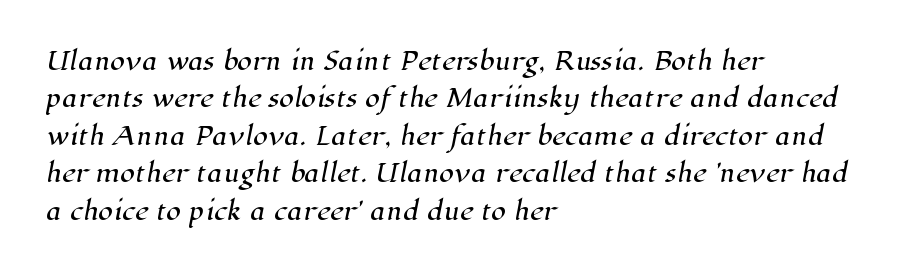
{"underline": "no", "align": "left", "line_spacing": "normal", "line_spacing_ratio": 1.56, "letter_spacing": "normal", "letter_spacing_em": 0.0, "glyph_px": 24}
